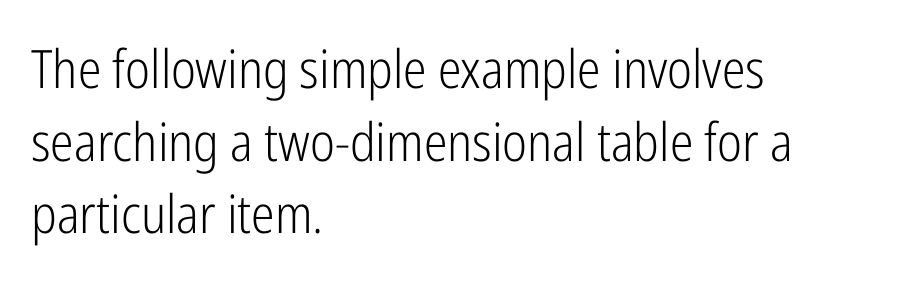
{"serif": "no", "italic": "no", "bold": "no", "weight": "light", "width": "condensed", "stroke_contrast": "low", "x_height": "medium", "monospaced": "no", "underline": "no", "align": "left", "line_spacing": "normal", "line_spacing_ratio": 1.37, "letter_spacing": "normal", "letter_spacing_em": 0.0, "glyph_px": 53}
